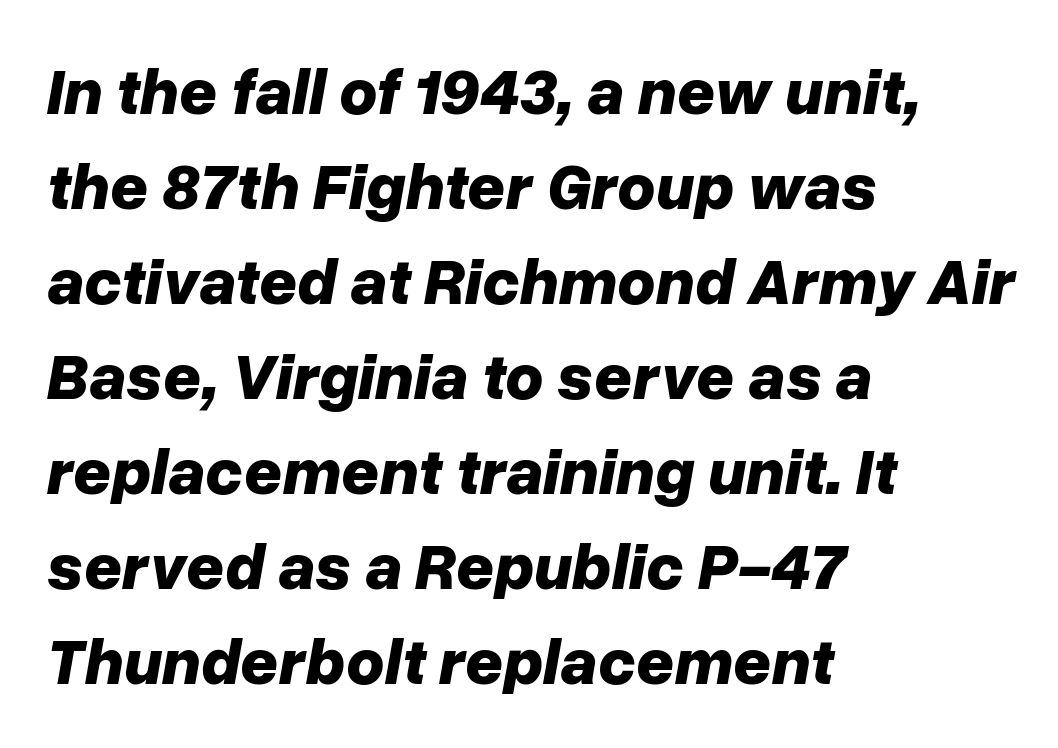
{"italic": "yes", "lean": "right", "slant_degrees": 10, "bold": "yes", "weight": "bold", "width": "normal", "stroke_contrast": "low", "x_height": "medium", "monospaced": "no", "underline": "no", "align": "left", "line_spacing": "normal", "line_spacing_ratio": 1.44, "letter_spacing": "normal", "letter_spacing_em": 0.0, "glyph_px": 66}
